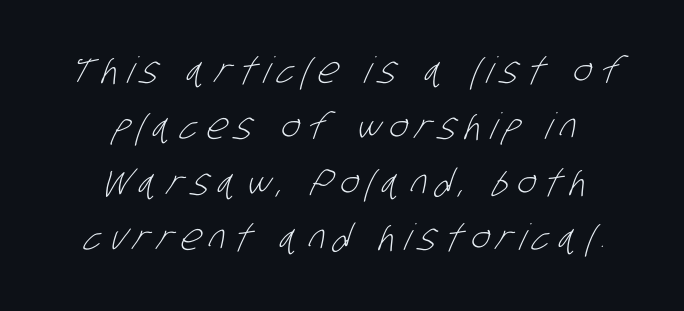
{"serif": "no", "bold": "no", "weight": "light", "width": "condensed", "stroke_contrast": "low", "x_height": "large", "monospaced": "no", "underline": "no", "align": "center", "line_spacing": "normal", "line_spacing_ratio": 1.55, "letter_spacing": "wide", "letter_spacing_em": 0.23, "glyph_px": 36}
